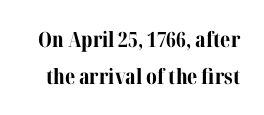
The image shows 21 px bold type, upright; set line spacing 1.75x, normal letter spacing, not underlined.
